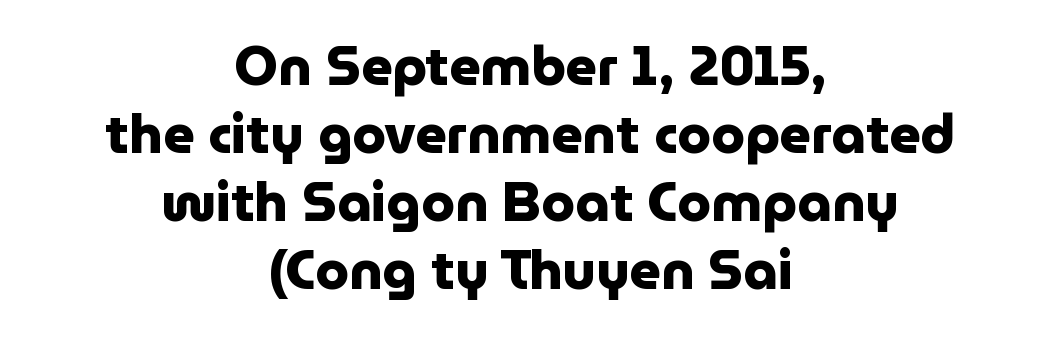
The space directly below the letters is spotless. Characters remain perfectly vertical along every line. Character widths vary here, with narrow letters taking less room than wide ones. The face used here is a sans, in the tradition of grotesques and geometrics.
